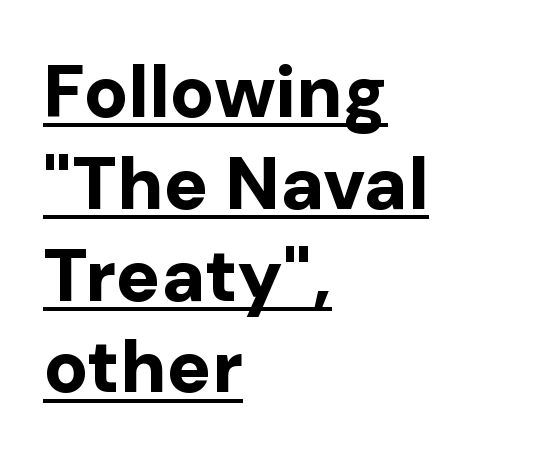
Plenty of ink on the page — the face is bold. The letters stand straight up with perfectly vertical stems. Students, observe the line beneath the letters — that is underlining. Compared with a centered layout, this one pins lines to the left instead. The letterforms sit shoulder to shoulder at normal distance. Spacing verdict: proportional, widths tailored to each character.
